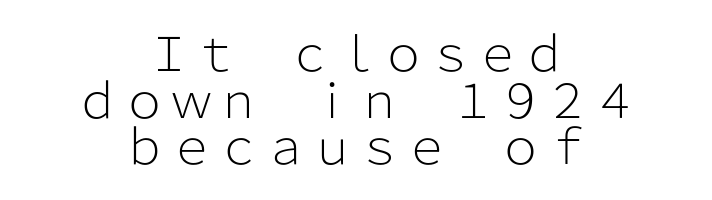
Q: Is the text bold? A: No.
Q: Is the text italic (slanted)? A: No, it is upright.
Q: Is the typeface a serif or a sans-serif typeface? A: Sans-serif.
Q: Is the text underlined? A: No.
Q: How is the paragraph aligned? A: Centered.
Q: Is the spacing between letters normal or unusually wide? A: Normal.
Q: Is the spacing between lines tight, normal or loose? A: Tight.
Q: Width (condensed, normal, or wide)? A: Normal.
Q: Stroke contrast? A: Low.
Q: x-height? A: Medium.
Q: Monospaced? A: No.
